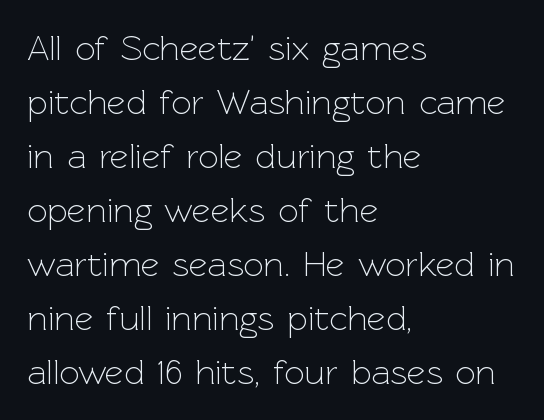
{"serif": "no", "italic": "no", "bold": "no", "weight": "light", "width": "normal", "x_height": "medium", "monospaced": "no", "underline": "no", "align": "left", "line_spacing": "normal", "line_spacing_ratio": 1.5, "letter_spacing": "normal", "letter_spacing_em": 0.0, "glyph_px": 36}
